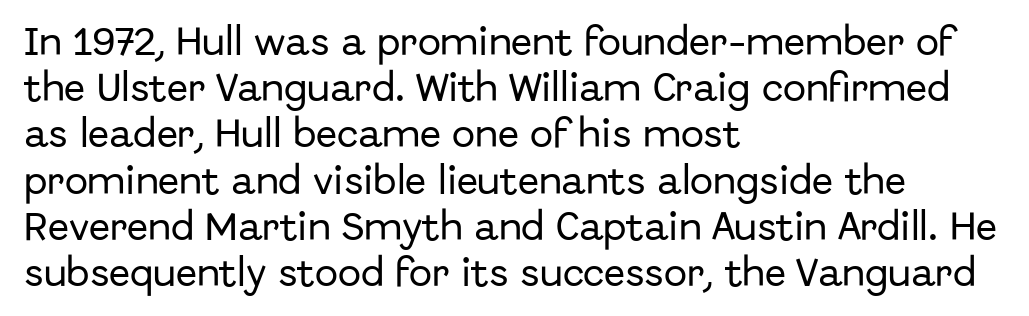
The image shows 31 px sans-serif type, upright; set left-aligned, normal line spacing (1.49x), normal letter spacing, not underlined; low stroke contrast and a medium x-height.
